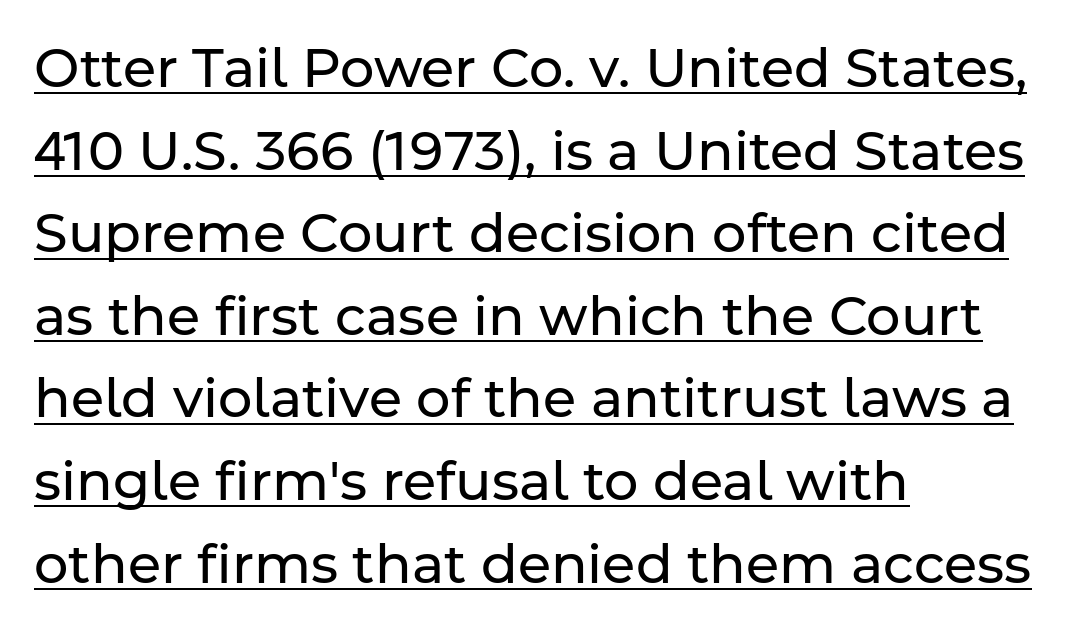
{"serif": "no", "italic": "no", "bold": "no", "weight": "regular", "width": "normal", "stroke_contrast": "low", "x_height": "medium", "monospaced": "no", "underline": "yes", "align": "left", "line_spacing": "normal", "line_spacing_ratio": 1.53, "letter_spacing": "normal", "letter_spacing_em": 0.0, "glyph_px": 54}
